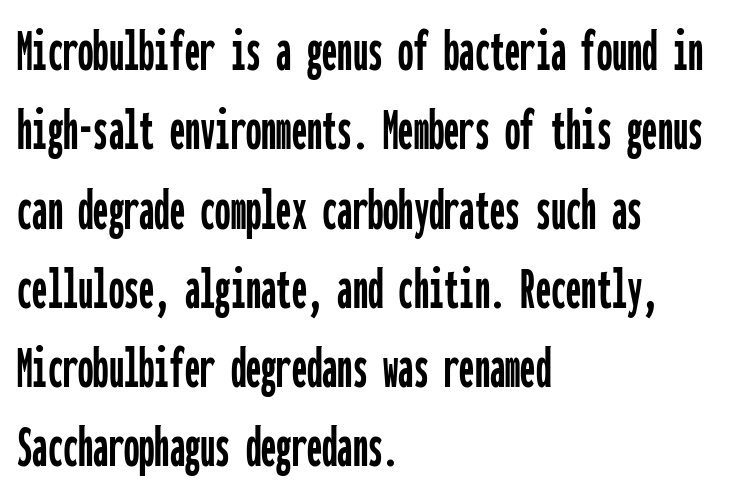
Q: Is the text italic (slanted)? A: No, it is upright.
Q: Is the typeface a serif or a sans-serif typeface? A: Sans-serif.
Q: Is the text underlined? A: No.
Q: How is the paragraph aligned? A: Left-aligned.
Q: Is the spacing between letters normal or unusually wide? A: Normal.
Q: Is the spacing between lines tight, normal or loose? A: Normal.
Q: Width (condensed, normal, or wide)? A: Condensed.
Q: Stroke contrast? A: Low.
Q: x-height? A: Medium.
Q: Monospaced? A: Yes.
